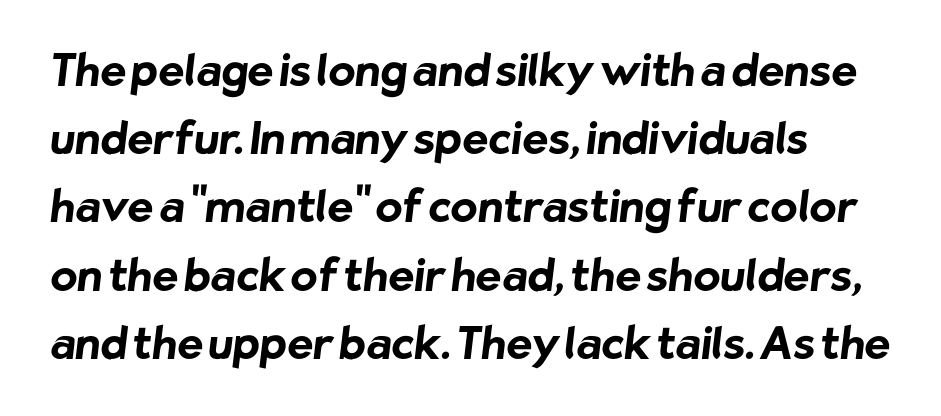
Q: Is the text bold? A: Yes.
Q: Is the typeface a serif or a sans-serif typeface? A: Sans-serif.
Q: Is the text underlined? A: No.
Q: How is the paragraph aligned? A: Left-aligned.
Q: Is the spacing between letters normal or unusually wide? A: Normal.
Q: Is the spacing between lines tight, normal or loose? A: Normal.
Q: Width (condensed, normal, or wide)? A: Normal.
Q: Stroke contrast? A: Low.
Q: x-height? A: Medium.
Q: Monospaced? A: No.
